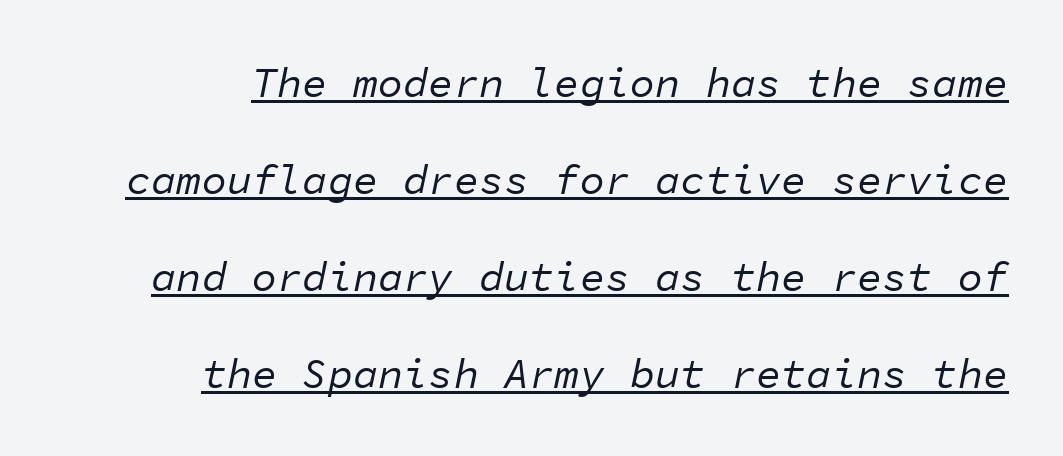
Visually the block forms a straight wall on the right and a jagged coastline on the left. The lines are spread far apart with generous leading. It's the slanting kind of type. This sample uses plain, unmodified letter spacing.
